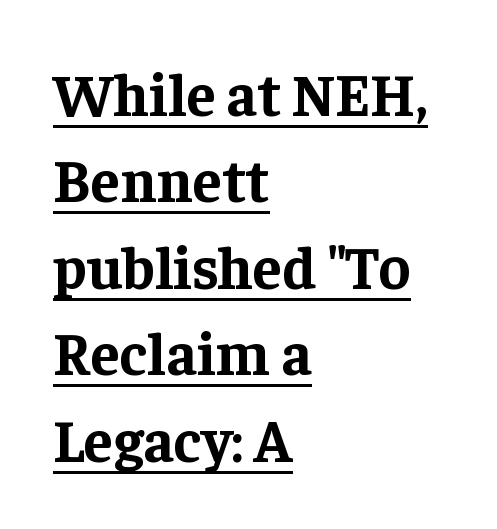
{"serif": "yes", "italic": "no", "bold": "yes", "weight": "bold", "width": "normal", "stroke_contrast": "low", "x_height": "medium", "monospaced": "no", "underline": "yes", "align": "left", "line_spacing": "normal", "line_spacing_ratio": 1.44, "letter_spacing": "normal", "letter_spacing_em": 0.0, "glyph_px": 60}
